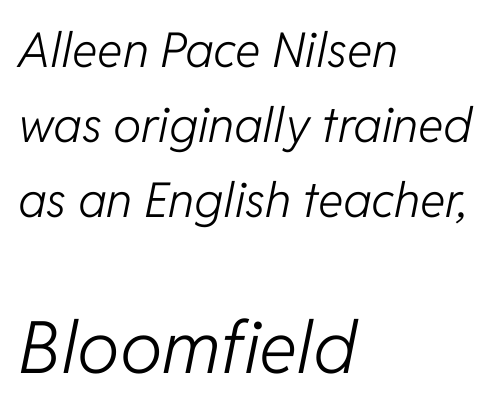
{"italic": "yes", "lean": "right", "slant_degrees": 11, "bold": "no", "weight": "light", "width": "normal", "stroke_contrast": "low", "x_height": "medium", "monospaced": "no", "underline": "no", "align": "left", "line_spacing": "normal", "line_spacing_ratio": 1.56, "letter_spacing": "normal", "letter_spacing_em": 0.0, "larger_block": "second", "size_ratio": 1.5, "glyph_px": 72}
